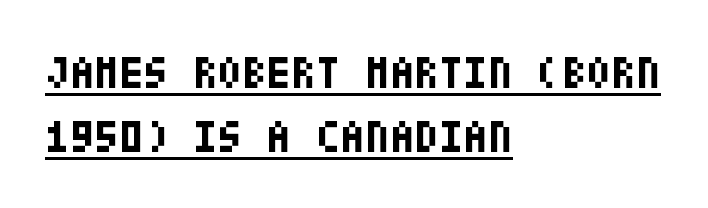
Students, observe the line beneath the letters — that is underlining. Serifs: no, the terminals of the letterforms are clean. Compared with a centered layout, this one pins lines to the left instead. The passage shown stacks its lines at a standard gap. The face used here is rendered with its standard letterfit.
